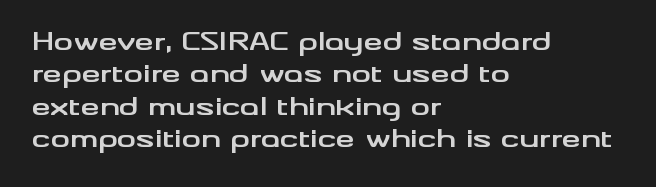
{"italic": "no", "bold": "yes", "underline": "no", "align": "left", "line_spacing": "normal", "line_spacing_ratio": 1.35, "letter_spacing": "normal", "letter_spacing_em": 0.0, "glyph_px": 24}
